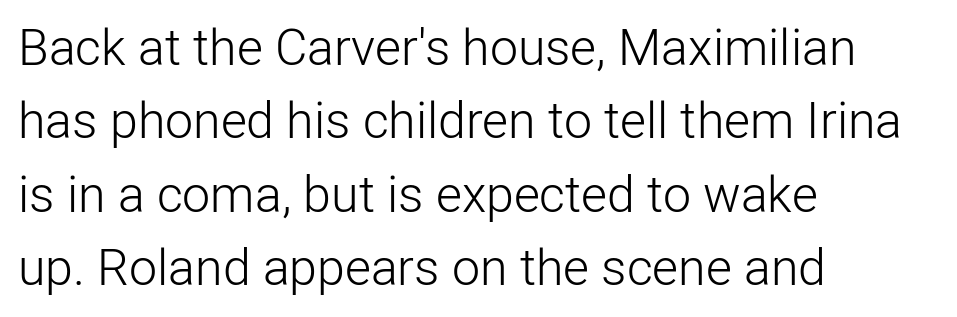
The image shows 50 px light sans-serif type, upright; set left-aligned, normal line spacing (1.47x), normal letter spacing, not underlined; low stroke contrast and a medium x-height.
